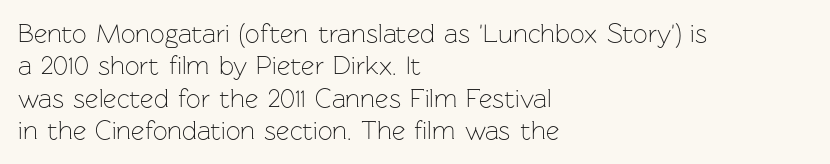
Line spacing here is normal. Nobody touched the tracking dial on this one. Quick note: underline off. Designer's note — italics off, roman on. The lines are quadded left.
